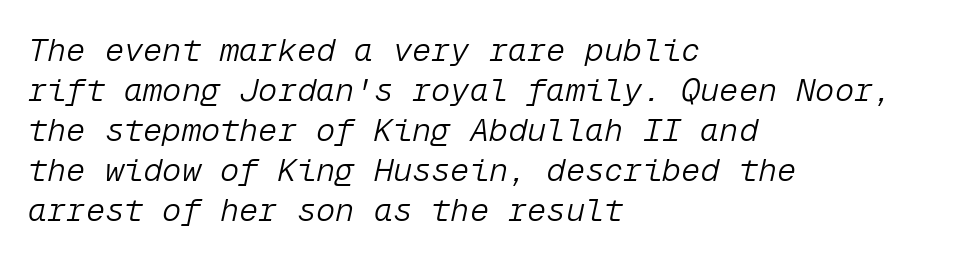
{"italic": "yes", "lean": "right", "slant_degrees": 12, "bold": "no", "weight": "light", "width": "normal", "stroke_contrast": "low", "x_height": "medium", "monospaced": "yes", "underline": "no", "align": "left", "line_spacing": "normal", "line_spacing_ratio": 1.25, "letter_spacing": "normal", "letter_spacing_em": 0.0, "glyph_px": 32}
